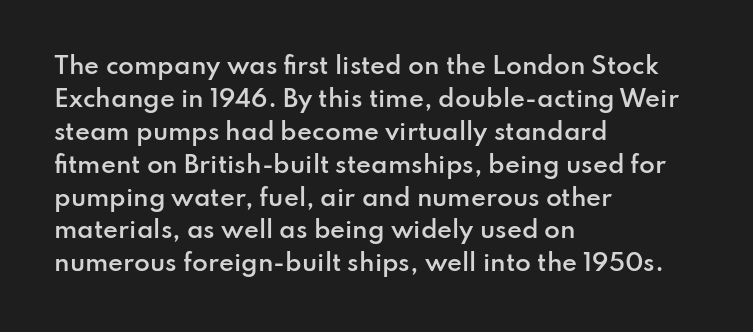
The space beneath each line is pristine and unruled. This rendering leaves character spacing at its baseline value. Designer's note — italics off, roman on. Leftover space on each line is placed entirely after the last word.
